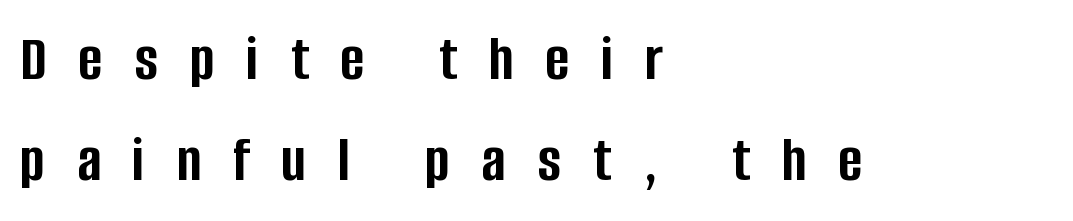
The image shows 65 px semibold, condensed sans-serif type, upright; set left-aligned, normal line spacing (1.56x), unusually wide letter spacing (+0.49 em), not underlined; low stroke contrast and a large x-height.
